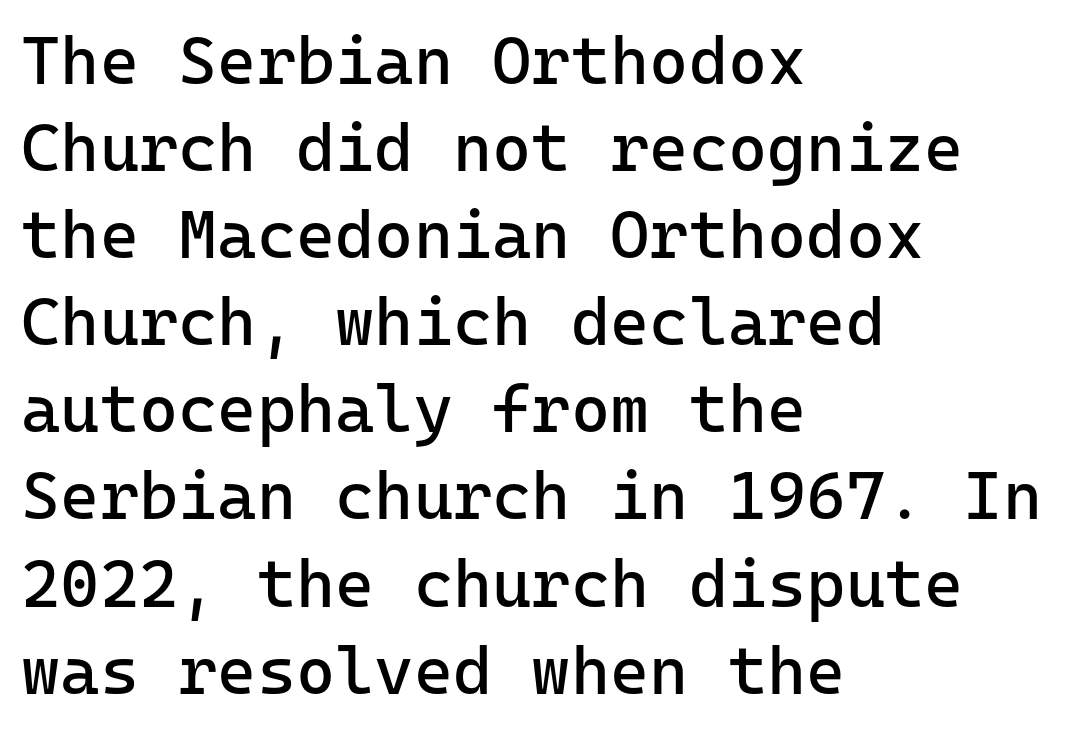
Q: Is the text bold? A: No.
Q: Is the text italic (slanted)? A: No, it is upright.
Q: Is the typeface a serif or a sans-serif typeface? A: Sans-serif.
Q: Is the text underlined? A: No.
Q: How is the paragraph aligned? A: Left-aligned.
Q: Is the spacing between letters normal or unusually wide? A: Normal.
Q: Is the spacing between lines tight, normal or loose? A: Normal.
Q: Width (condensed, normal, or wide)? A: Normal.
Q: Stroke contrast? A: Low.
Q: x-height? A: Medium.
Q: Monospaced? A: Yes.
